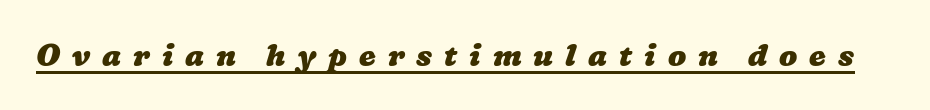
{"bold": "yes", "weight": "heavy", "width": "wide", "stroke_contrast": "low", "x_height": "medium", "monospaced": "no", "underline": "yes", "letter_spacing": "wide", "letter_spacing_em": 0.4, "glyph_px": 30}
